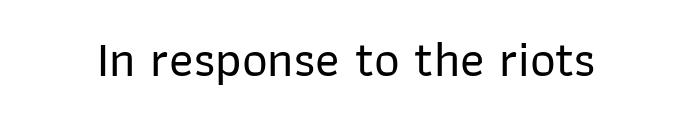
The rendering shows plain stroke endings on the letterforms — a sans-serif design. Clear beneath every line of the passage. Every character sits straight up, as roman type does. Here the designer chose a conventional face with non-uniform glyph widths. This rendering leaves character spacing at its baseline value.
